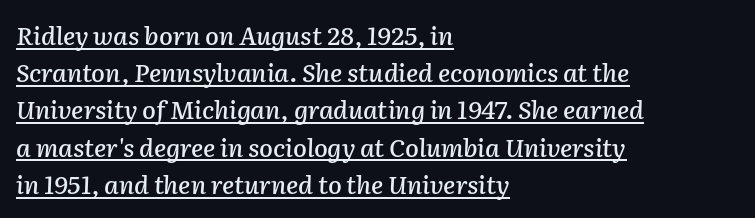
{"italic": "yes", "lean": "right", "slant_degrees": 2, "underline": "yes", "align": "left", "line_spacing": "normal", "line_spacing_ratio": 1.49, "letter_spacing": "normal", "letter_spacing_em": 0.0, "glyph_px": 25}
